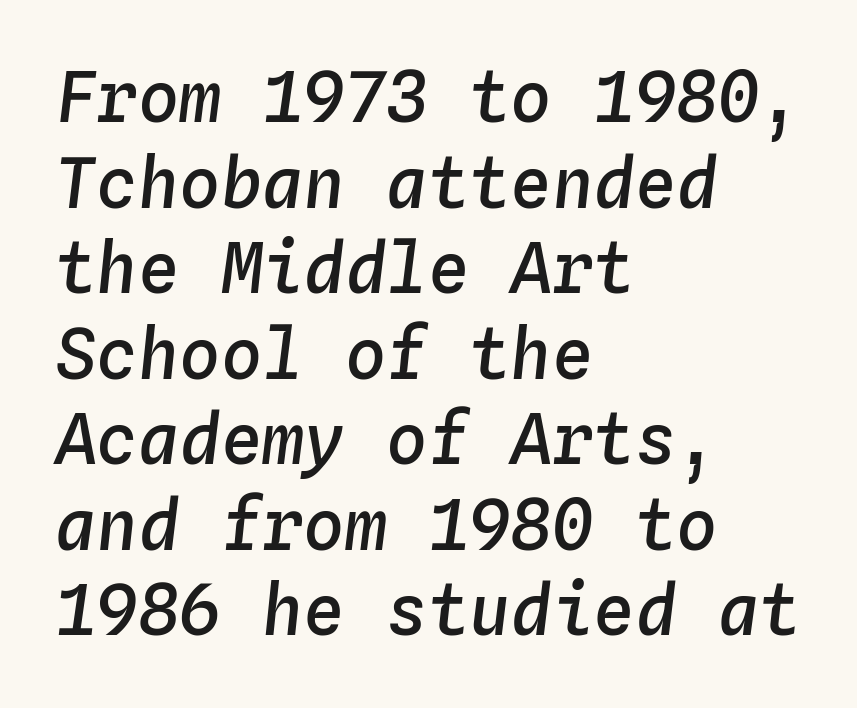
The gap between lines stays unmarked. The rendering uses typewriter-style spacing with identical character cells. Would a proofreader flag this as italicized? Yes. This rendering leaves character spacing at its baseline value.
